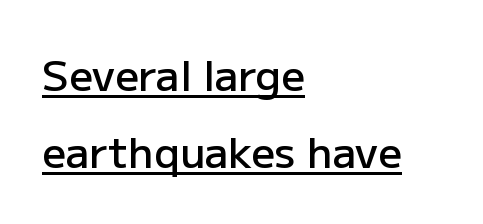
The image shows 42 px semibold sans-serif type, upright; set left-aligned, line spacing 1.84x, normal letter spacing, underlined; low stroke contrast and a medium x-height.
